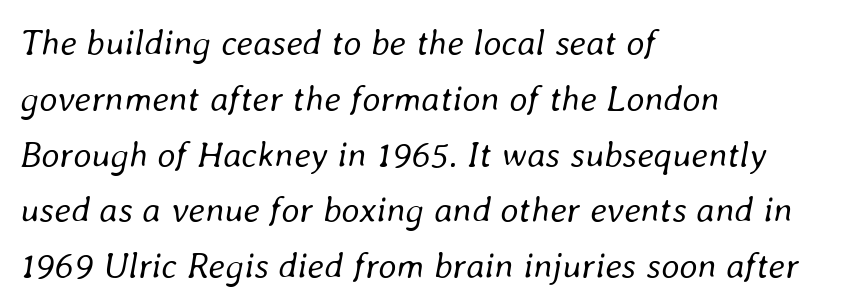
The typography opts for an oblique posture over an upright one. The lines sit at an ordinary, default distance from one another. Inter-character spacing is left at the font's built-in metrics. The rendering uses natural spacing where letterforms have individual widths. The face looks like a standard text weight, possibly lighter. The paragraph shown leans on its left margin.
